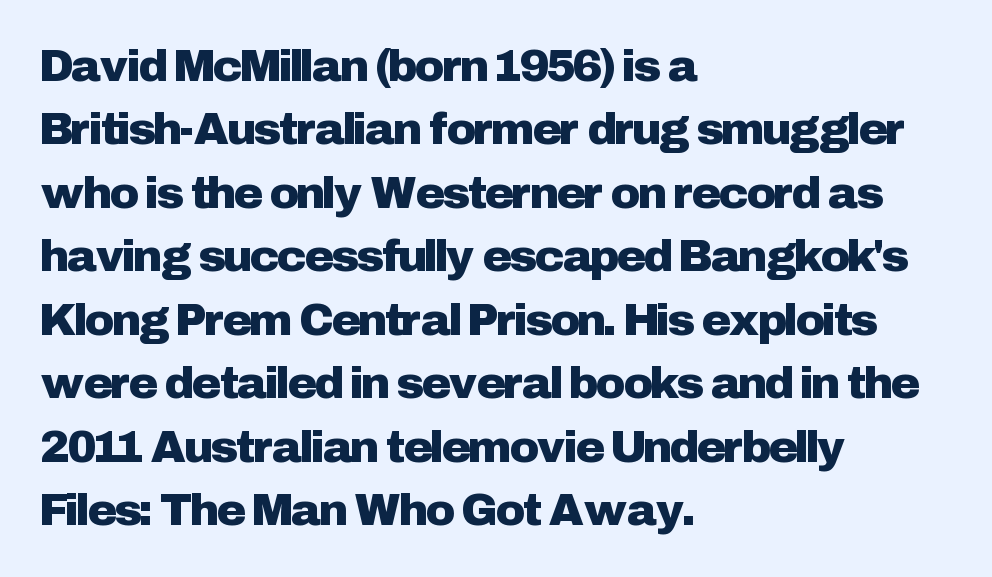
Q: Is the text italic (slanted)? A: No, it is upright.
Q: Is the typeface a serif or a sans-serif typeface? A: Sans-serif.
Q: Is the text underlined? A: No.
Q: How is the paragraph aligned? A: Left-aligned.
Q: Is the spacing between letters normal or unusually wide? A: Normal.
Q: Is the spacing between lines tight, normal or loose? A: Normal.
Q: Width (condensed, normal, or wide)? A: Normal.
Q: Stroke contrast? A: Low.
Q: x-height? A: Medium.
Q: Monospaced? A: No.
